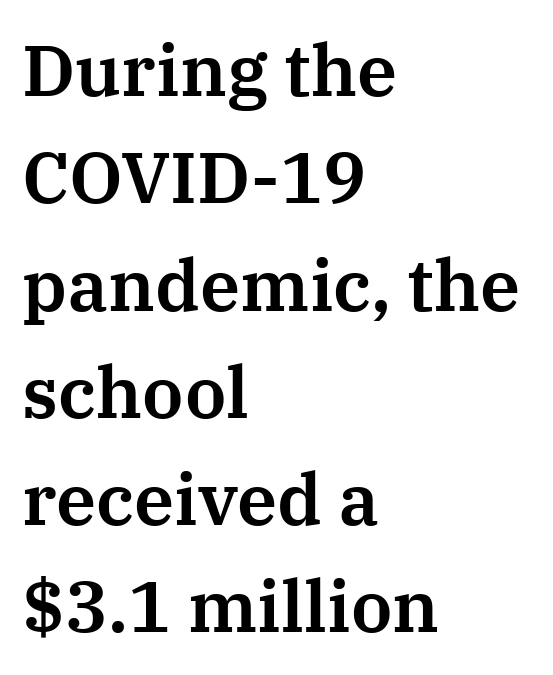
If you measured baseline to baseline, you'd find a middling distance. No extra tracking has been applied to these lines. The glyphs in this specimen are seriffed. The rendering uses natural spacing where letterforms have individual widths.
